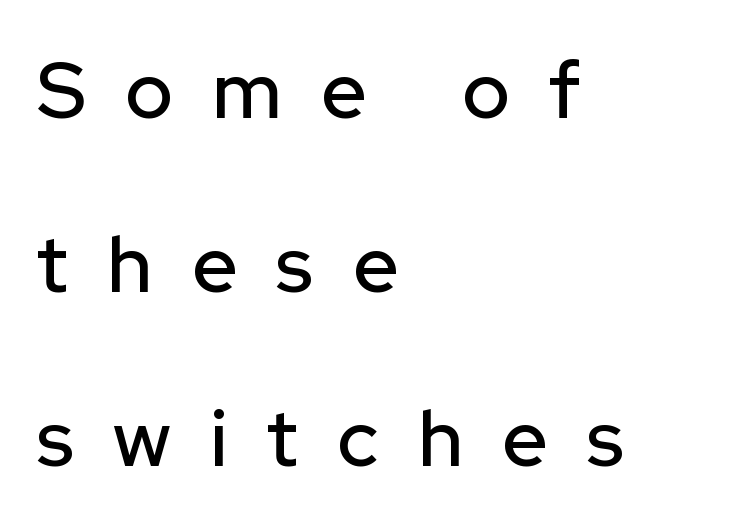
{"serif": "no", "italic": "no", "width": "normal", "stroke_contrast": "low", "x_height": "medium", "monospaced": "no", "underline": "no", "align": "left", "line_spacing": "loose", "line_spacing_ratio": 2.2, "letter_spacing": "wide", "letter_spacing_em": 0.5, "glyph_px": 79}
